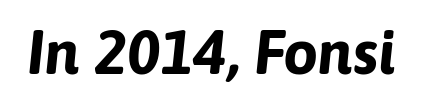
Q: Is the text bold? A: Yes.
Q: Is the text italic (slanted)? A: Yes, it leans right by about 6 degrees.
Q: Is the text underlined? A: No.
Q: Is the spacing between letters normal or unusually wide? A: Normal.
Q: Width (condensed, normal, or wide)? A: Normal.
Q: Stroke contrast? A: Low.
Q: x-height? A: Medium.
Q: Monospaced? A: No.
